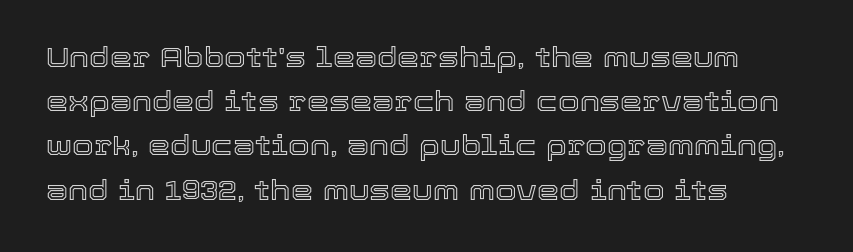
No word sits above an underline. Line starts are locked; line ends wander. Proportional: the letters do not fall into vertical columns. The passage shown stacks its lines at a standard gap. Observe the ordinary spacing: letters are neighbours, not strangers.
